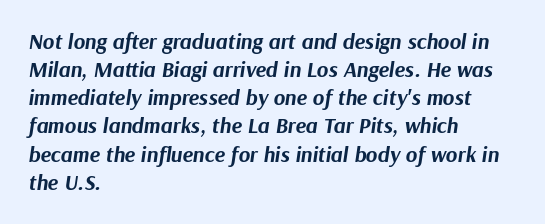
Q: Is the text bold? A: Yes.
Q: Is the text italic (slanted)? A: Yes, it leans right by about 9 degrees.
Q: Is the text underlined? A: No.
Q: How is the paragraph aligned? A: Left-aligned.
Q: Is the spacing between letters normal or unusually wide? A: Normal.
Q: Is the spacing between lines tight, normal or loose? A: Normal.
